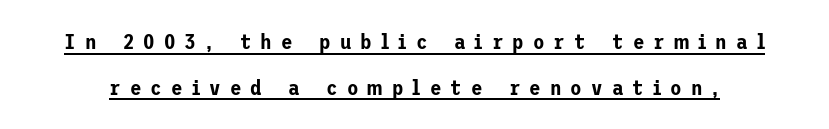
{"italic": "no", "underline": "yes", "line_spacing": "loose", "line_spacing_ratio": 2.18, "letter_spacing": "wide", "letter_spacing_em": 0.43, "glyph_px": 21}
